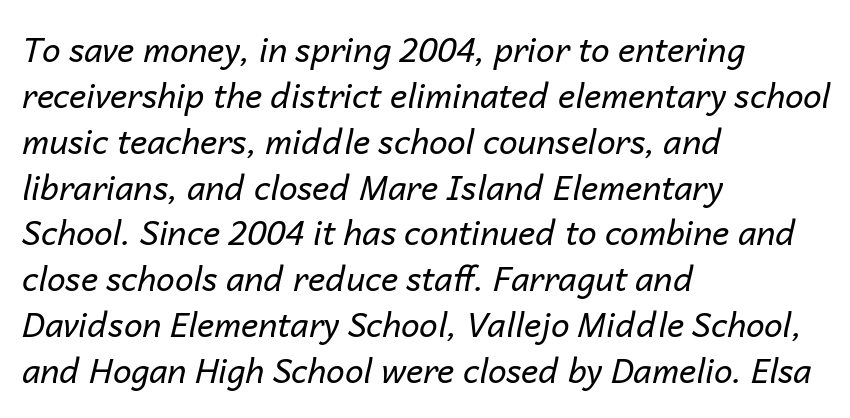
The image shows 33 px regular-weight type, italic (leaning right); set left-aligned, normal line spacing (1.39x), normal letter spacing, not underlined; low stroke contrast and a medium x-height.
